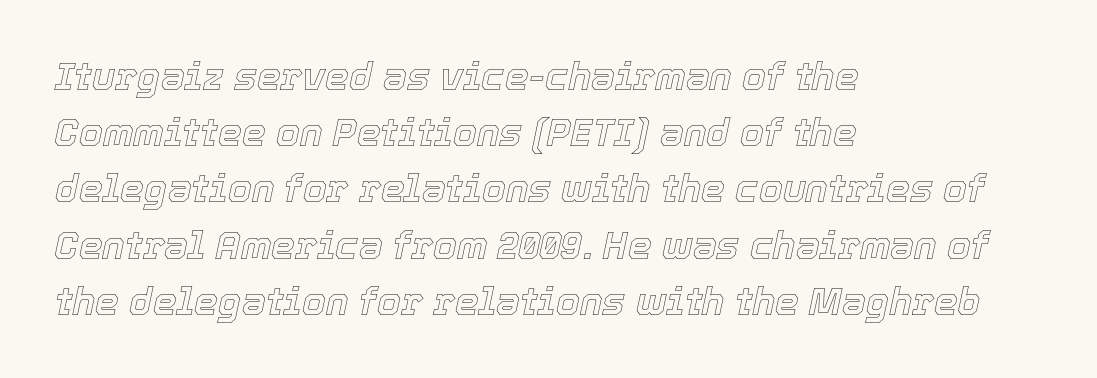
{"italic": "yes", "lean": "right", "slant_degrees": 12, "width": "normal", "x_height": "medium", "monospaced": "no", "underline": "no", "align": "left", "line_spacing": "normal", "line_spacing_ratio": 1.48, "letter_spacing": "normal", "letter_spacing_em": 0.0, "glyph_px": 38}
